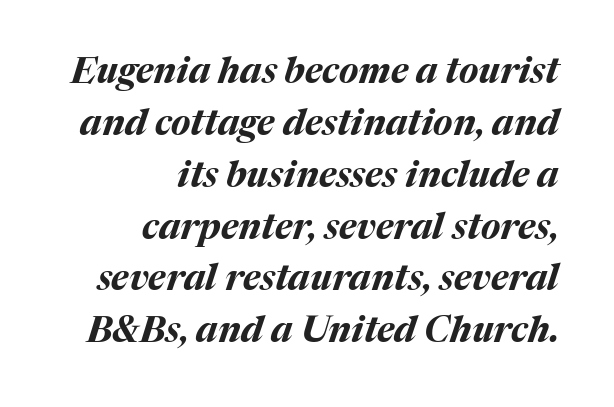
Q: Is the text bold? A: Yes.
Q: Is the text italic (slanted)? A: Yes, it leans right by about 17 degrees.
Q: Is the text underlined? A: No.
Q: How is the paragraph aligned? A: Right-aligned.
Q: Is the spacing between letters normal or unusually wide? A: Normal.
Q: Is the spacing between lines tight, normal or loose? A: Normal.
Q: Width (condensed, normal, or wide)? A: Normal.
Q: Stroke contrast? A: Medium.
Q: x-height? A: Medium.
Q: Monospaced? A: No.
